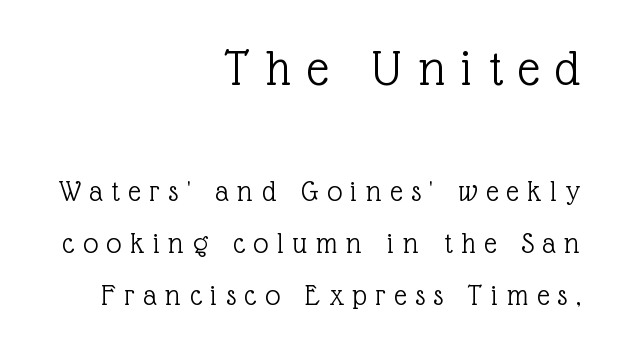
A clean baseline with only descenders dipping below it. The upper block of text is set noticeably larger than the block beneath it. When letters stand straight like this, we call the style roman or upright. The passage shown is typed in a proportional face where columns would drift.
